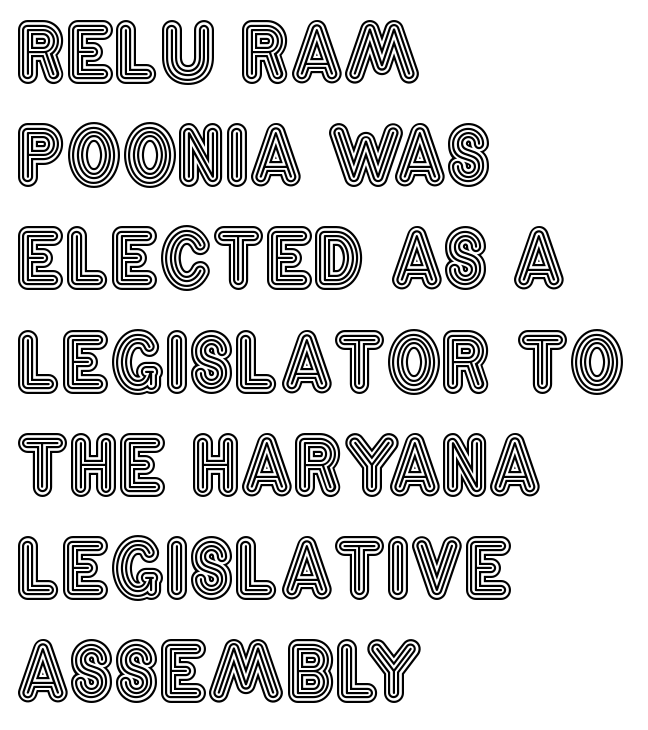
{"italic": "no", "width": "condensed", "x_height": "large", "monospaced": "no", "underline": "no", "align": "left", "line_spacing": "normal", "line_spacing_ratio": 1.34, "letter_spacing": "normal", "letter_spacing_em": 0.0, "glyph_px": 77}
